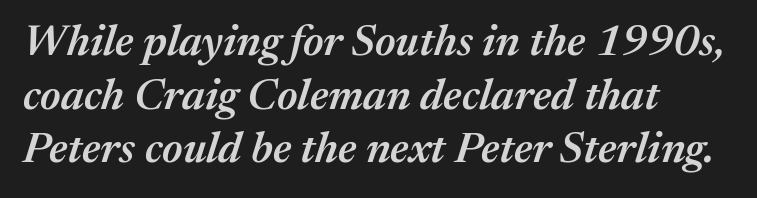
Every letter is mildly thick-stroked: semibold rather than bold. The words here are not underlined. Looks like regular typesetting: each glyph gets only the width it needs. In terms of leading, this rendering sits right in the middle. Tracking here is standard; glyphs follow each other at the usual distance.
